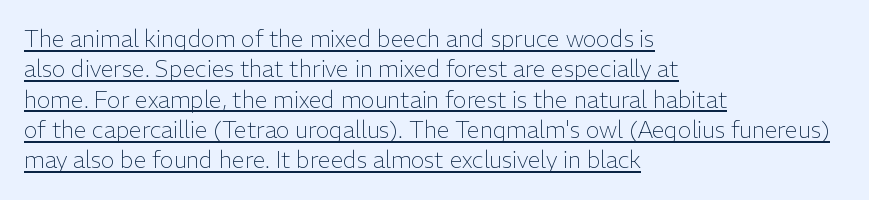
Q: Is the text bold? A: No.
Q: Is the text italic (slanted)? A: No, it is upright.
Q: Is the text underlined? A: Yes.
Q: How is the paragraph aligned? A: Left-aligned.
Q: Is the spacing between letters normal or unusually wide? A: Normal.
Q: Is the spacing between lines tight, normal or loose? A: Normal.
